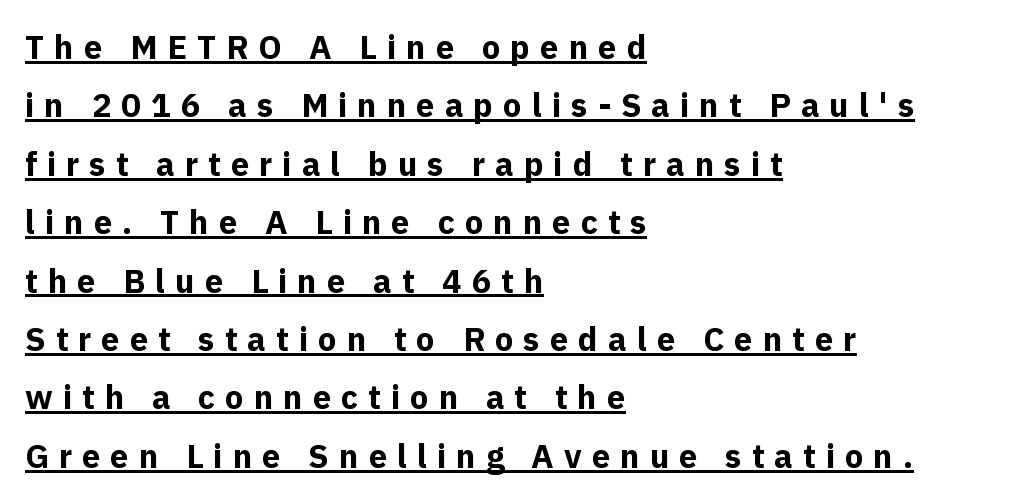
The image shows 33 px bold sans-serif type, upright; set left-aligned, line spacing 1.77x, unusually wide letter spacing (+0.3 em), underlined; a medium x-height.
